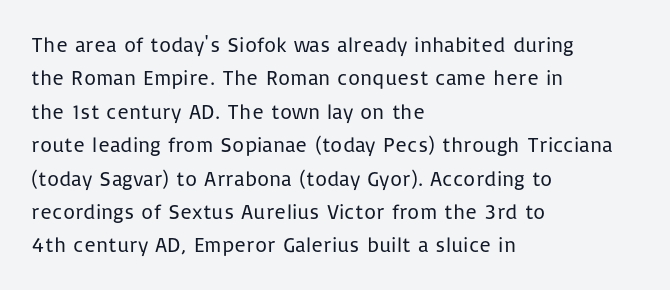
{"italic": "no", "bold": "no", "underline": "no", "align": "left", "line_spacing": "normal", "line_spacing_ratio": 1.59, "letter_spacing": "normal", "letter_spacing_em": 0.0, "glyph_px": 21}
